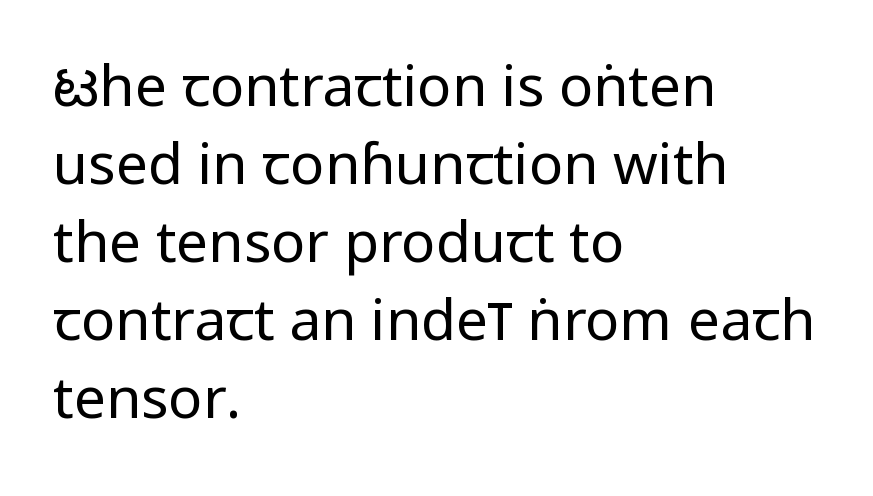
The image shows 57 px regular-weight, condensed sans-serif type, upright; set left-aligned, normal line spacing (1.37x), normal letter spacing, not underlined; low stroke contrast.
